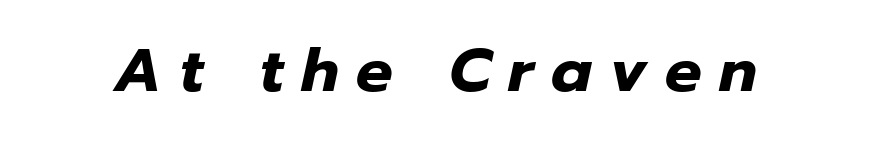
The image shows 61 px heavy type, italic (leaning right); set unusually wide letter spacing (+0.29 em), not underlined; low stroke contrast and a medium x-height.
